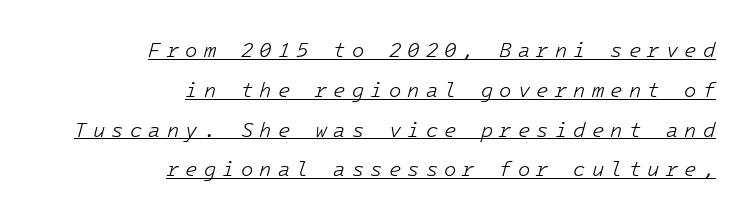
Leading is clearly above the norm, producing a sparse column. Check the space under the baseline: a stroke is drawn there. Substantial extra tracking has been applied to these lines. Italic? Definitely — the glyphs are oblique.
